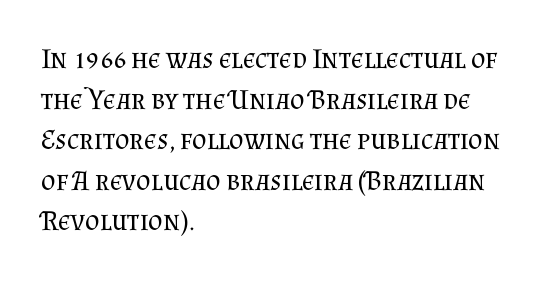
This sample uses a serif face. Bare-footed words on every line. Does the leading feel generous? No, just average. No heavy texture on the line: the type isn't bold. Default kerning and tracking; the words read as compact shapes. Typeset ragged right — the left edge is the straight one.
